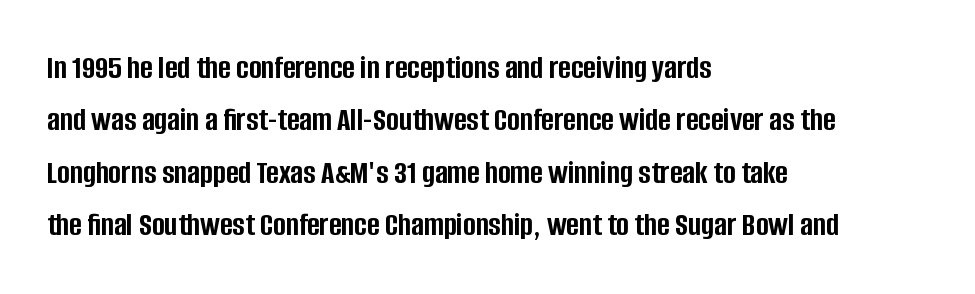
The image shows 34 px semibold, condensed sans-serif type, upright; set left-aligned, normal line spacing (1.54x), normal letter spacing, not underlined; low stroke contrast and a large x-height.
